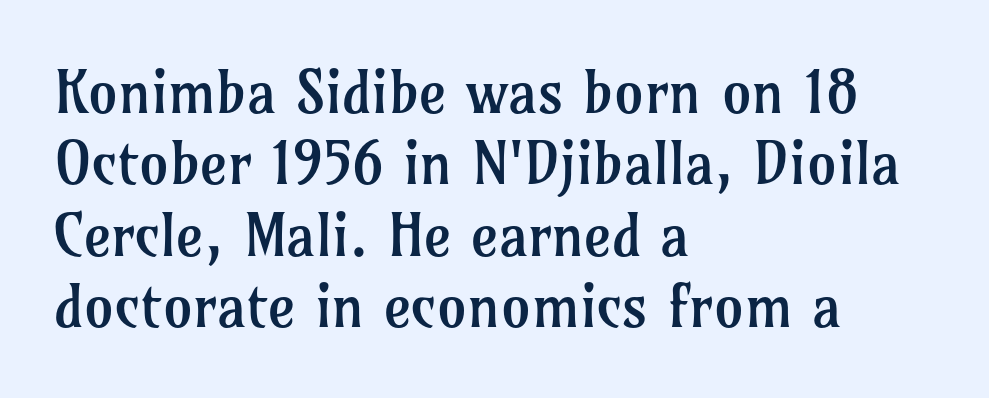
You could call the tracking neutral — neither tight nor loose. Decoration check: the copy has no underline. Little horizontal feet cap the strokes, marking this as serif type. A quiet, ordinary-to-light weight characterises the typeface. Italic: no, the glyphs are upright roman. Do the characters align in a grid? No, the font is proportional.
